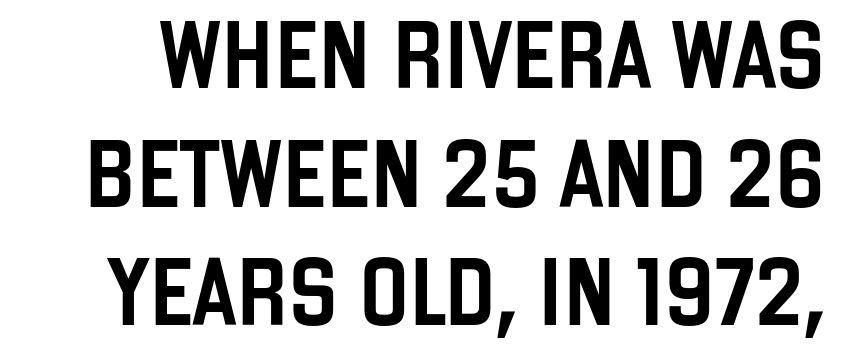
{"serif": "no", "italic": "no", "width": "condensed", "stroke_contrast": "low", "x_height": "large", "monospaced": "no", "underline": "no", "line_spacing_ratio": 1.77, "letter_spacing": "normal", "letter_spacing_em": 0.0, "glyph_px": 67}
